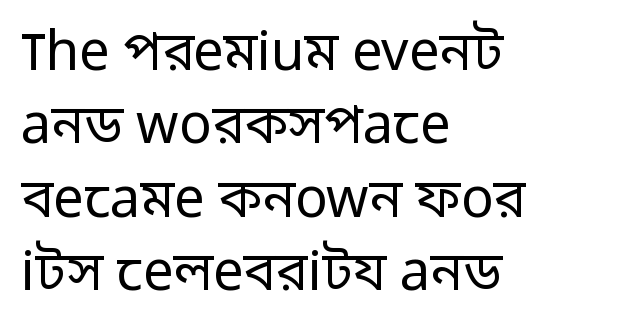
Rendered with straight, roman letterforms. Is there much room between lines? A standard amount, neither cramped nor airy. All the whitespace from short lines collects on the right. Type style note: lacks serifs.
